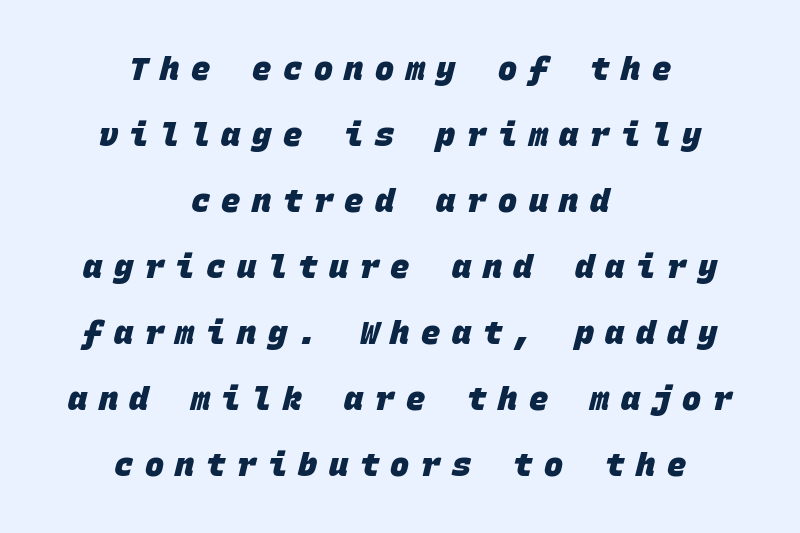
The image shows 32 px heavy sans-serif type, monospaced; set centered, loose line spacing (2.06x), unusually wide letter spacing (+0.36 em), not underlined; low stroke contrast and a large x-height.
